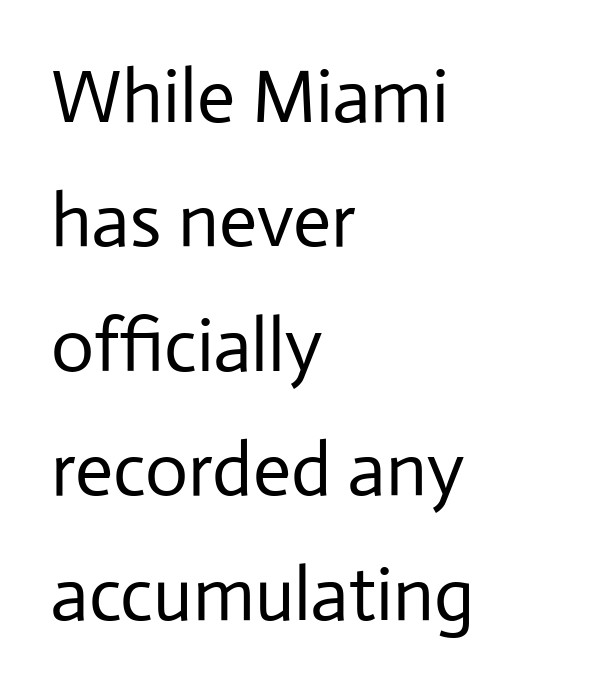
Q: Is the text bold? A: No.
Q: Is the text italic (slanted)? A: No, it is upright.
Q: Is the typeface a serif or a sans-serif typeface? A: Sans-serif.
Q: Is the text underlined? A: No.
Q: How is the paragraph aligned? A: Left-aligned.
Q: Is the spacing between letters normal or unusually wide? A: Normal.
Q: Is the spacing between lines tight, normal or loose? A: Normal.
Q: Width (condensed, normal, or wide)? A: Normal.
Q: Stroke contrast? A: Low.
Q: x-height? A: Medium.
Q: Monospaced? A: No.
